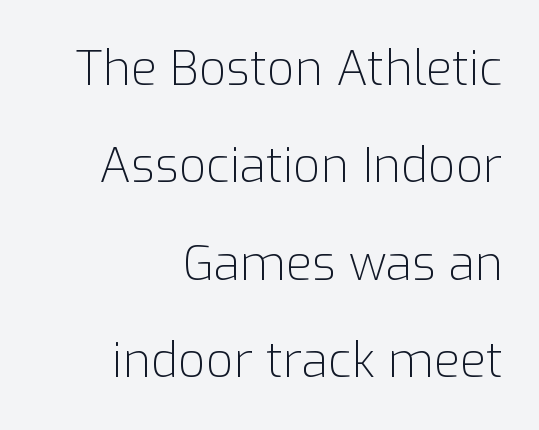
{"serif": "no", "italic": "no", "bold": "no", "weight": "light", "width": "normal", "stroke_contrast": "low", "x_height": "medium", "monospaced": "no", "underline": "no", "align": "right", "line_spacing": "loose", "line_spacing_ratio": 2.03, "letter_spacing": "normal", "letter_spacing_em": 0.0, "glyph_px": 48}
